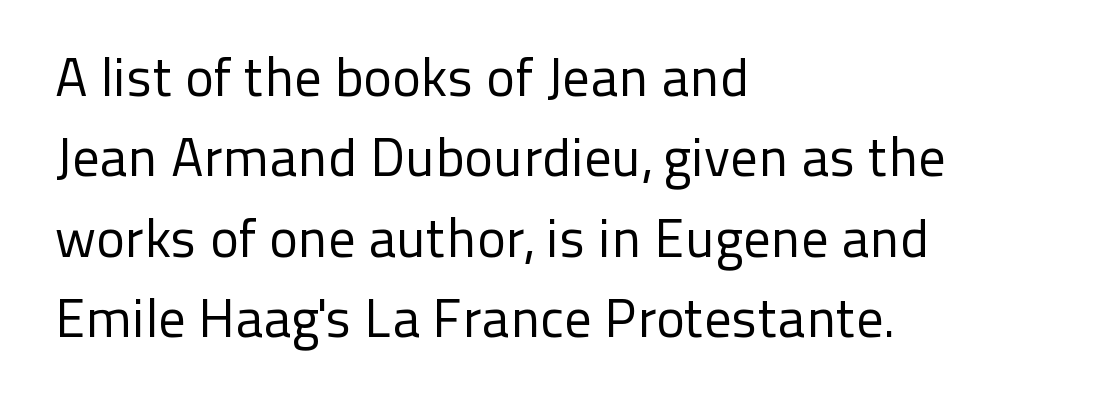
The image shows 54 px regular-weight sans-serif type, upright; set left-aligned, normal line spacing (1.49x), normal letter spacing, not underlined; low stroke contrast and a medium x-height.
